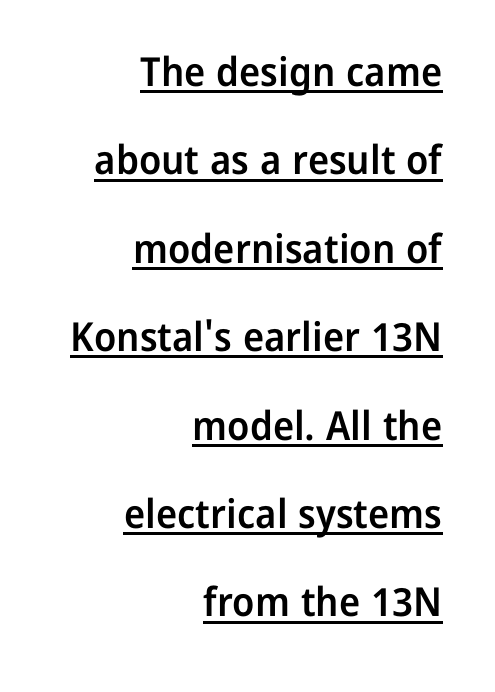
Q: Is the text bold? A: Semi-bold.
Q: Is the text italic (slanted)? A: No, it is upright.
Q: Is the typeface a serif or a sans-serif typeface? A: Sans-serif.
Q: Is the text underlined? A: Yes.
Q: How is the paragraph aligned? A: Right-aligned.
Q: Is the spacing between letters normal or unusually wide? A: Normal.
Q: Is the spacing between lines tight, normal or loose? A: Loose.
Q: Width (condensed, normal, or wide)? A: Normal.
Q: Stroke contrast? A: Low.
Q: x-height? A: Medium.
Q: Monospaced? A: No.
